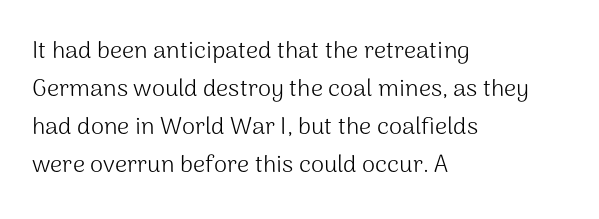
{"italic": "no", "bold": "no", "underline": "no", "align": "left", "line_spacing": "normal", "line_spacing_ratio": 1.59, "letter_spacing": "normal", "letter_spacing_em": 0.0, "glyph_px": 24}
